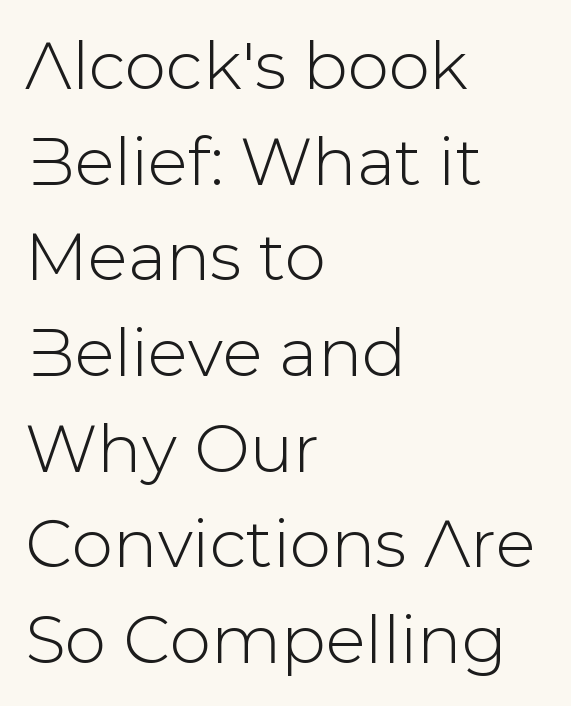
The image shows 66 px sans-serif type, upright; set left-aligned, normal line spacing (1.45x), normal letter spacing, not underlined; low stroke contrast and a medium x-height.
